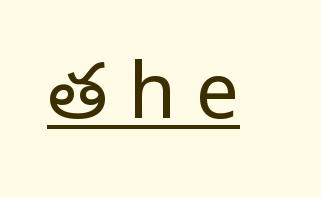
Font category for this specimen: sans-serif. The horizontal fit of the characters is loose and conspicuously gappy. This is not heavy type; no bold has been used. The rendering uses the underline text-decoration.
